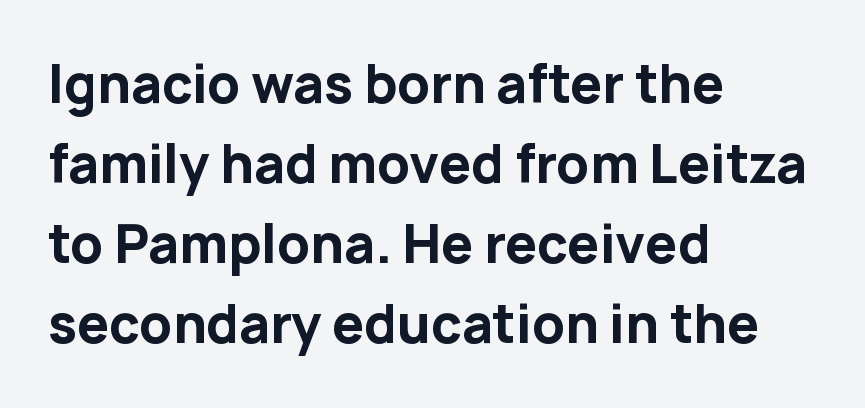
{"serif": "no", "italic": "no", "bold": "yes", "weight": "bold", "width": "normal", "stroke_contrast": "low", "x_height": "medium", "monospaced": "no", "underline": "no", "align": "left", "line_spacing": "normal", "line_spacing_ratio": 1.57, "letter_spacing": "normal", "letter_spacing_em": 0.0, "glyph_px": 51}
